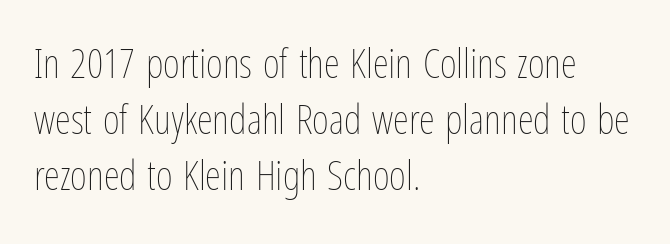
The image shows 41 px thin, condensed type, upright; set left-aligned, normal line spacing (1.37x), normal letter spacing, not underlined; low stroke contrast and a medium x-height.
